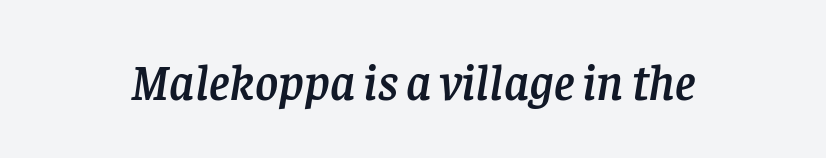
The face used here is proportionally spaced, like ordinary book or web type. The face used here is seriffed, in the tradition of book romans. A clean baseline with only descenders dipping below it. Yep, that's italic — everything's leaning. Tracking value appears to be zero — textbook default spacing.
